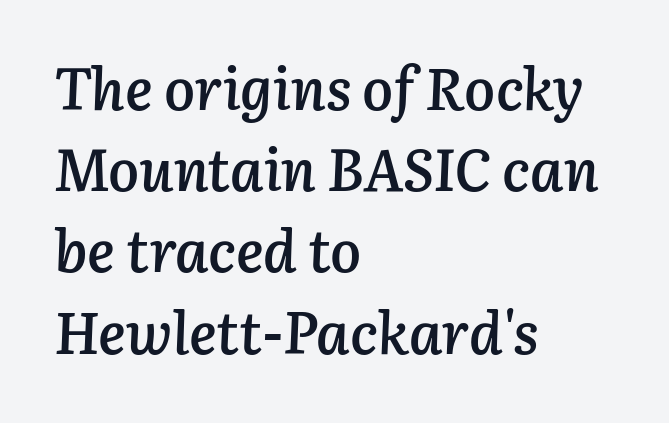
Q: Is the text bold? A: Semi-bold.
Q: Is the text italic (slanted)? A: Yes, it leans right by about 3 degrees.
Q: Is the text underlined? A: No.
Q: How is the paragraph aligned? A: Left-aligned.
Q: Is the spacing between letters normal or unusually wide? A: Normal.
Q: Is the spacing between lines tight, normal or loose? A: Normal.
Q: Width (condensed, normal, or wide)? A: Normal.
Q: Stroke contrast? A: Low.
Q: x-height? A: Medium.
Q: Monospaced? A: No.
